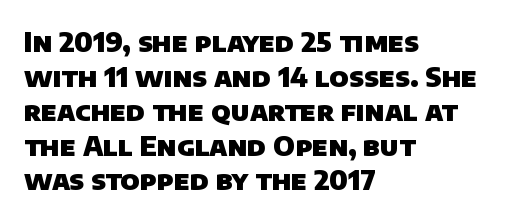
{"bold": "yes", "underline": "no", "align": "left", "line_spacing": "normal", "line_spacing_ratio": 1.28, "letter_spacing": "normal", "letter_spacing_em": 0.0, "glyph_px": 27}
